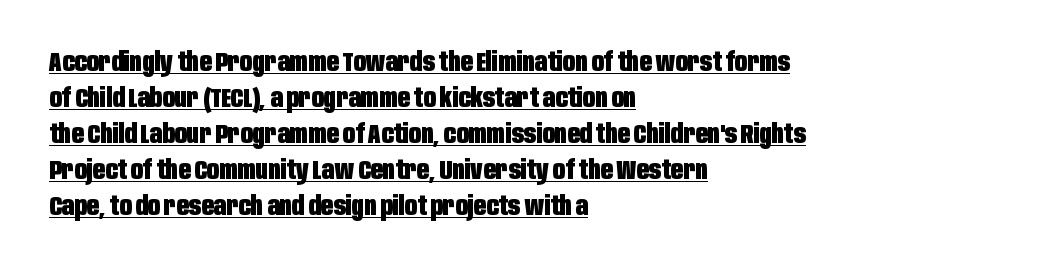
The image shows 27 px bold type, upright; set left-aligned, normal line spacing (1.33x), normal letter spacing, underlined.
